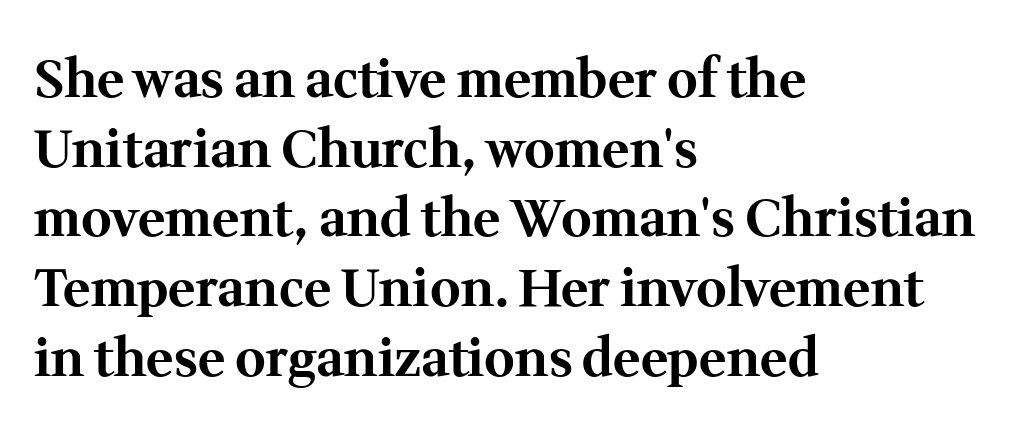
The lettering holds an erect, upright posture throughout. A full-strength bold gives these letters their thick strokes. A normal amount of white space separates one row of letters from the next. A bare baseline throughout the passage. Look at the bottom of the vertical strokes: they flare into serifs here. Looks like regular typesetting: each glyph gets only the width it needs.
